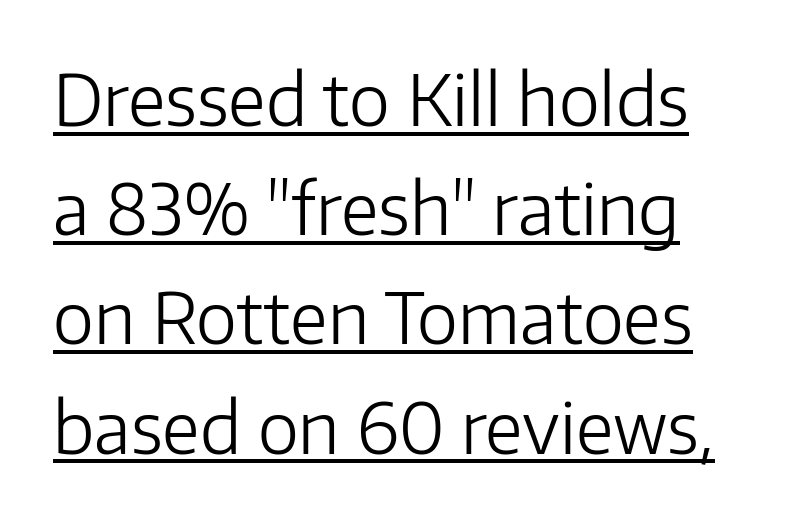
Q: Is the text bold? A: No.
Q: Is the text italic (slanted)? A: No, it is upright.
Q: Is the typeface a serif or a sans-serif typeface? A: Sans-serif.
Q: Is the text underlined? A: Yes.
Q: Is the spacing between letters normal or unusually wide? A: Normal.
Q: Is the spacing between lines tight, normal or loose? A: Normal.
Q: Width (condensed, normal, or wide)? A: Normal.
Q: Stroke contrast? A: Low.
Q: x-height? A: Medium.
Q: Monospaced? A: No.
